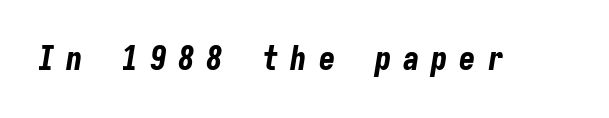
{"italic": "yes", "lean": "right", "slant_degrees": 9, "bold": "yes", "weight": "bold", "width": "condensed", "stroke_contrast": "low", "x_height": "medium", "monospaced": "yes", "underline": "no", "letter_spacing": "wide", "letter_spacing_em": 0.35, "glyph_px": 33}
